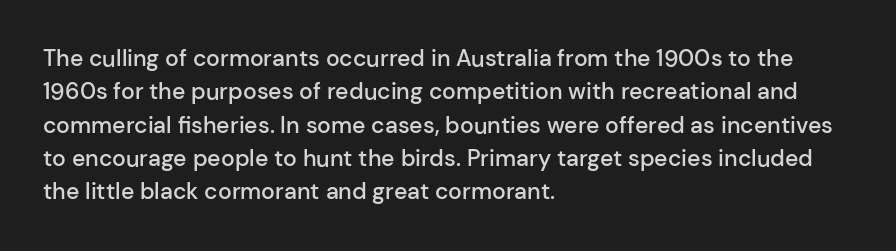
Q: Is the text bold? A: Semi-bold.
Q: Is the text italic (slanted)? A: No, it is upright.
Q: Is the text underlined? A: No.
Q: How is the paragraph aligned? A: Left-aligned.
Q: Is the spacing between letters normal or unusually wide? A: Normal.
Q: Is the spacing between lines tight, normal or loose? A: Normal.
